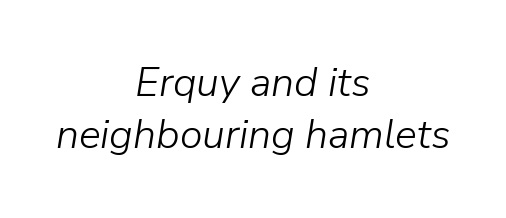
Which margin do the lines hug? Neither — every line sits in the middle. Characters are canted at an angle relative to the baseline's perpendicular. You could not count columns in this text — the font is proportionally spaced. Has an underline been added? It has not.
